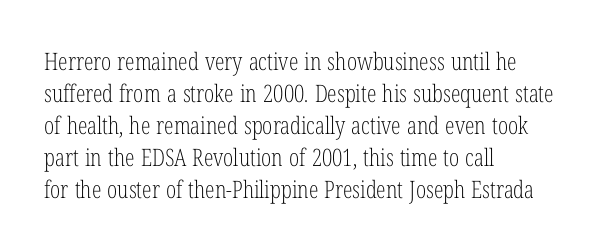
Q: Is the text bold? A: No.
Q: Is the text italic (slanted)? A: No, it is upright.
Q: Is the text underlined? A: No.
Q: How is the paragraph aligned? A: Left-aligned.
Q: Is the spacing between letters normal or unusually wide? A: Normal.
Q: Is the spacing between lines tight, normal or loose? A: Normal.
